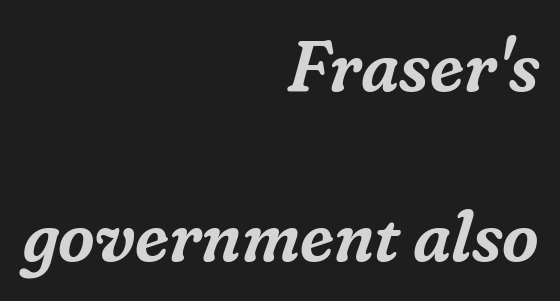
Q: Is the text italic (slanted)? A: Yes, it leans right by about 16 degrees.
Q: Is the typeface a serif or a sans-serif typeface? A: Serif.
Q: Is the text underlined? A: No.
Q: How is the paragraph aligned? A: Right-aligned.
Q: Is the spacing between letters normal or unusually wide? A: Normal.
Q: Is the spacing between lines tight, normal or loose? A: Loose.
Q: Width (condensed, normal, or wide)? A: Normal.
Q: Stroke contrast? A: Low.
Q: x-height? A: Medium.
Q: Monospaced? A: No.
